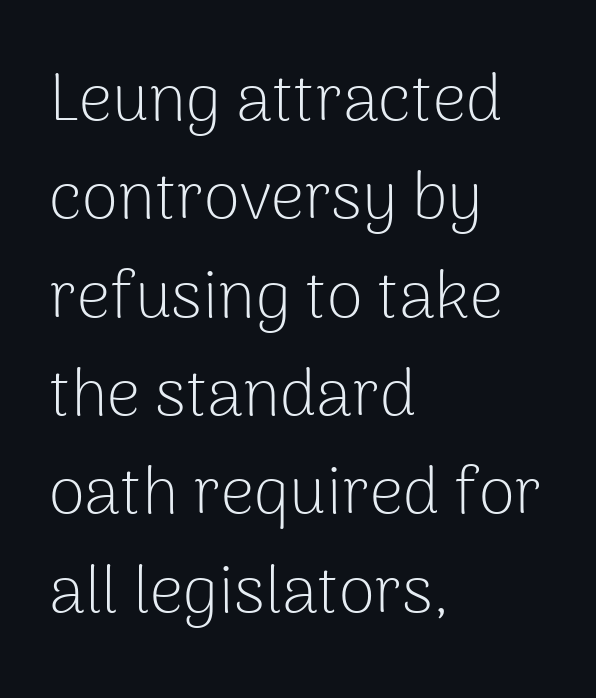
Q: Is the text bold? A: No.
Q: Is the text italic (slanted)? A: No, it is upright.
Q: Is the typeface a serif or a sans-serif typeface? A: Sans-serif.
Q: Is the text underlined? A: No.
Q: How is the paragraph aligned? A: Left-aligned.
Q: Is the spacing between letters normal or unusually wide? A: Normal.
Q: Is the spacing between lines tight, normal or loose? A: Normal.
Q: Width (condensed, normal, or wide)? A: Normal.
Q: Stroke contrast? A: Low.
Q: x-height? A: Medium.
Q: Monospaced? A: No.
